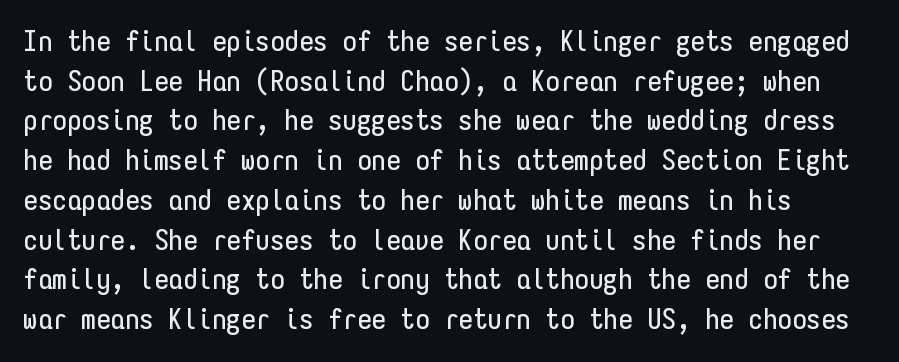
{"serif": "no", "italic": "no", "width": "condensed", "stroke_contrast": "low", "x_height": "medium", "monospaced": "yes", "underline": "no", "line_spacing": "normal", "line_spacing_ratio": 1.37, "letter_spacing": "normal", "letter_spacing_em": 0.0, "glyph_px": 29}
